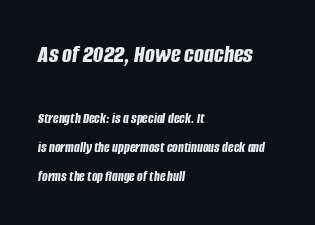
The image shows 26 px bold type, italic (leaning right); set left-aligned, loose line spacing (1.94x), normal letter spacing, not underlined; the first (top) block is 1.73x larger.
